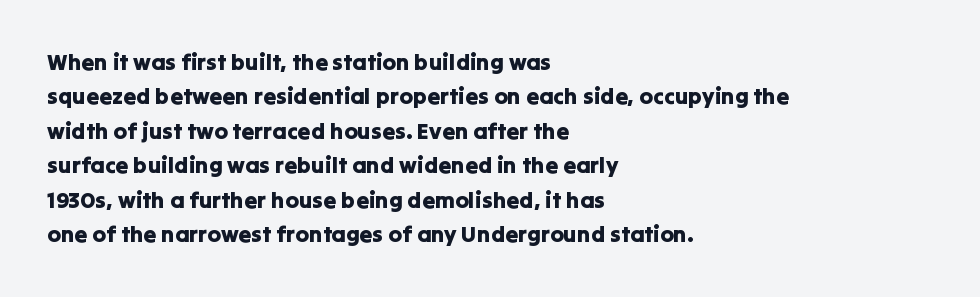
The image shows 23 px text type, upright; set left-aligned, normal line spacing (1.5x), normal letter spacing, not underlined.
